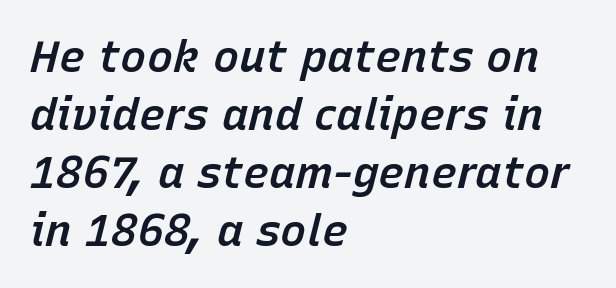
Alignment: flush left. Each word holds together tightly as a unit, with standard inter-letter gaps. Regular leading. Lines of text with bare space underneath. The whole block is typeset with a tilt. Moderately thickened strokes mark this as semibold type.
